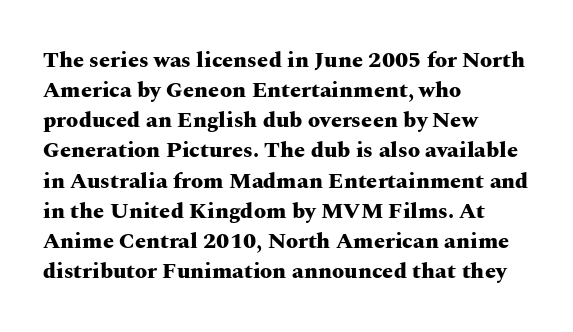
The image shows 22 px bold type, upright; set left-aligned, normal line spacing (1.37x), normal letter spacing, not underlined.
